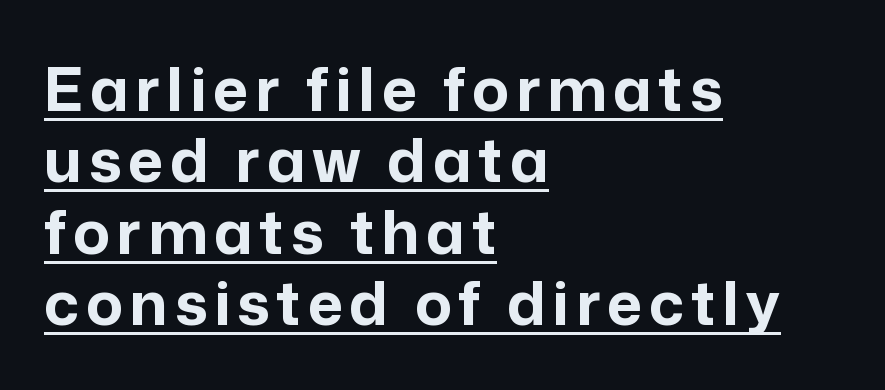
{"serif": "no", "italic": "no", "bold": "yes", "weight": "bold", "width": "normal", "stroke_contrast": "low", "x_height": "medium", "monospaced": "no", "underline": "yes", "align": "left", "line_spacing_ratio": 1.17, "glyph_px": 61}
